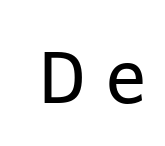
The image shows 76 px regular-weight sans-serif type, upright; set unusually wide letter spacing (+0.25 em), not underlined; low stroke contrast and a medium x-height.
